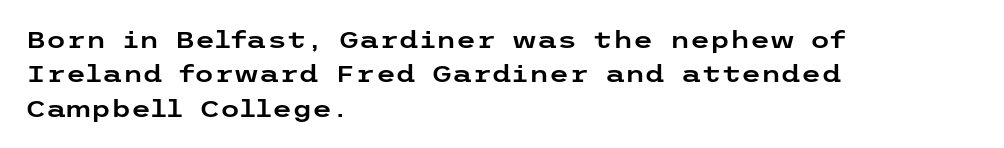
The specimen omits any rule beneath the text block's lines. The line-height multiplier appears to be the usual default. Posture: upright roman. The letters sit at their default tracking, neither squeezed nor spread.
